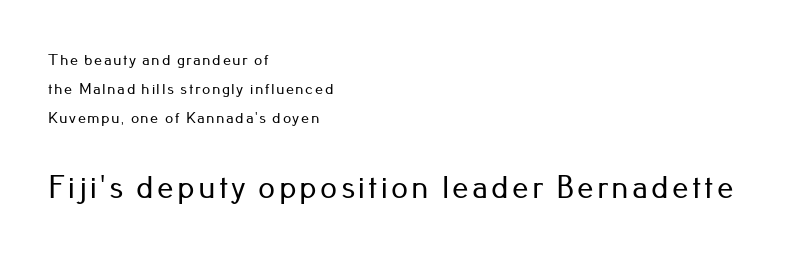
The image shows 33 px sans-serif type, upright; set left-aligned, line spacing 1.82x, not underlined; the second (bottom) block is 2.06x larger; low stroke contrast and a small x-height.
